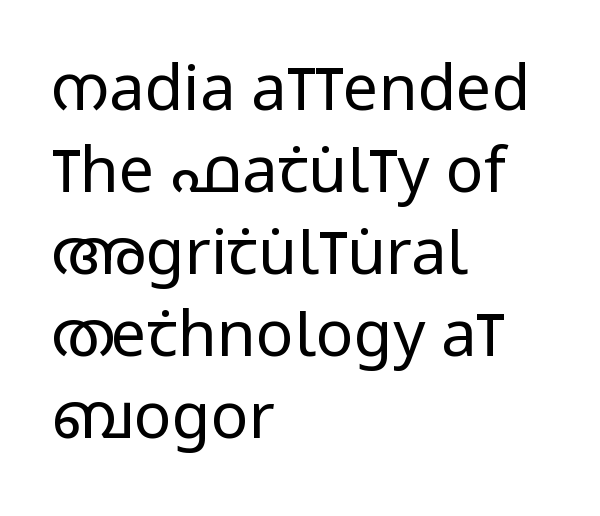
The image shows 63 px regular-weight, condensed sans-serif type, upright; set left-aligned, normal line spacing (1.3x), normal letter spacing, not underlined; low stroke contrast and a large x-height.
